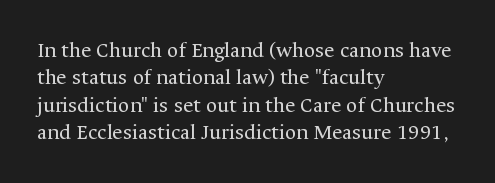
Rendered with straight, roman letterforms. Weight: not bold — regular or lighter. Words appear dense and cohesive because spacing is normal. Horizontal alignment here is leftward, the default for most running prose. A clean baseline with only descenders dipping below it.
